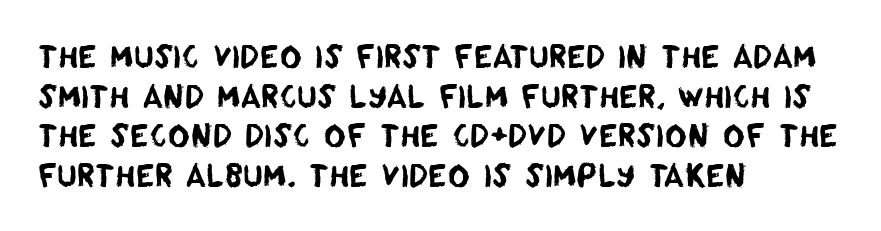
{"serif": "no", "width": "normal", "stroke_contrast": "low", "x_height": "large", "monospaced": "no", "underline": "no", "align": "left", "line_spacing": "normal", "line_spacing_ratio": 1.32, "letter_spacing": "normal", "letter_spacing_em": 0.0, "glyph_px": 30}
